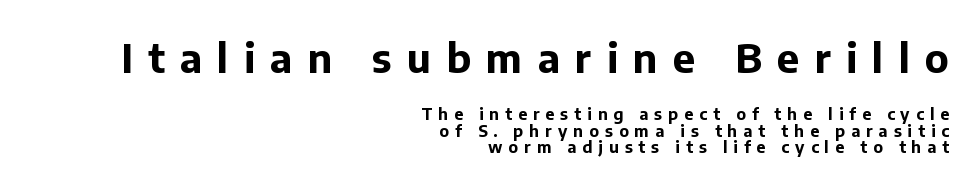
The image shows 40 px bold sans-serif type, upright; set right-aligned, tight line spacing (1.01x), unusually wide letter spacing (+0.38 em), not underlined; the first (top) block is 2.5x larger; low stroke contrast and a medium x-height.
